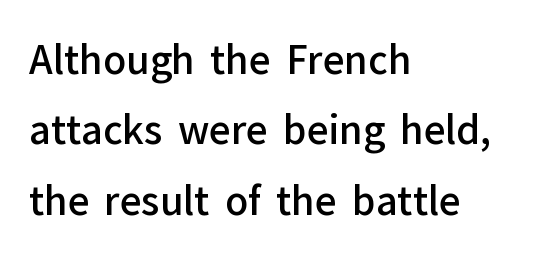
The image shows 38 px semibold sans-serif type, upright; set left-aligned, line spacing 1.85x, normal letter spacing, not underlined; low stroke contrast and a medium x-height.
